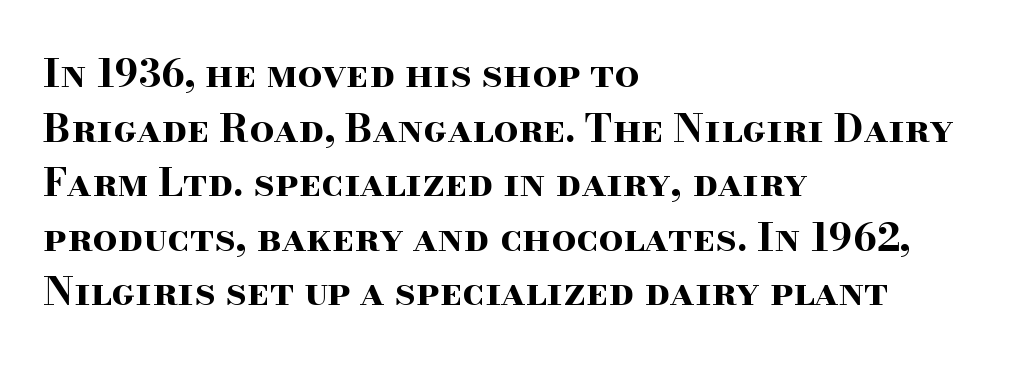
Rows of type keep a routine distance in the vertical direction. Here the designer chose a conventional face with non-uniform glyph widths. Notice how thick the strokes are: this is what a full bold looks like. Style check: upright.
